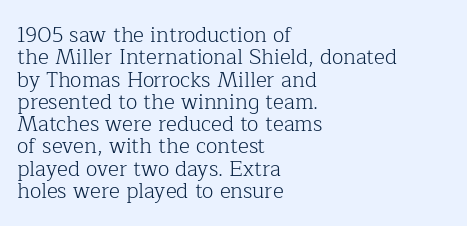
Q: Is the text bold? A: No.
Q: Is the text italic (slanted)? A: No, it is upright.
Q: Is the text underlined? A: No.
Q: How is the paragraph aligned? A: Left-aligned.
Q: Is the spacing between letters normal or unusually wide? A: Normal.
Q: Is the spacing between lines tight, normal or loose? A: Tight.
